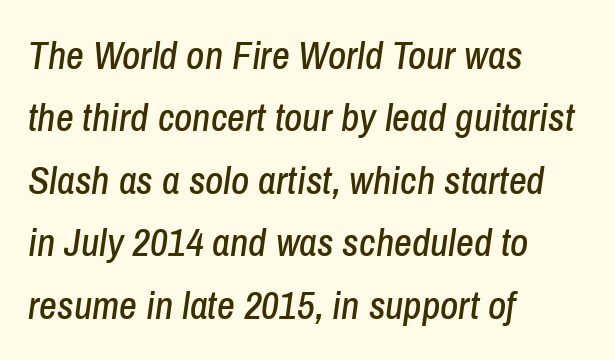
The image shows 39 px condensed type, italic (leaning right); set left-aligned, normal line spacing (1.6x), normal letter spacing, not underlined; low stroke contrast and a medium x-height.
